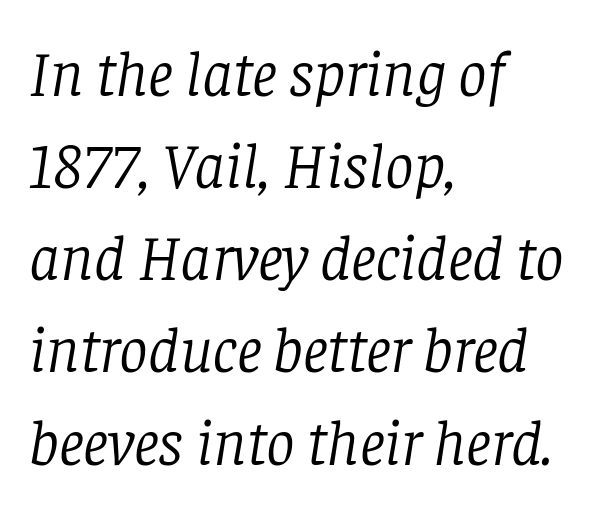
{"serif": "yes", "italic": "yes", "lean": "right", "slant_degrees": 8, "bold": "no", "weight": "light", "width": "normal", "stroke_contrast": "low", "x_height": "large", "monospaced": "no", "underline": "no", "align": "left", "line_spacing": "normal", "line_spacing_ratio": 1.44, "letter_spacing": "normal", "letter_spacing_em": 0.0, "glyph_px": 64}
